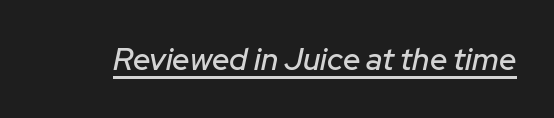
Q: Is the text italic (slanted)? A: Yes, it leans right by about 12 degrees.
Q: Is the text underlined? A: Yes.
Q: Is the spacing between letters normal or unusually wide? A: Normal.
Q: Width (condensed, normal, or wide)? A: Normal.
Q: Stroke contrast? A: Low.
Q: x-height? A: Medium.
Q: Monospaced? A: No.
